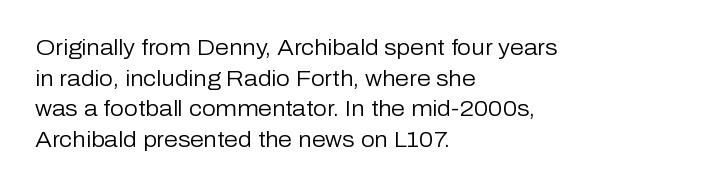
Here the glyphs are tracked normally, forming tight word shapes. This sample keeps an unexceptional amount of space between lines. Every character sits straight up, as roman type does. Each stroke keeps to a modest, everyday thickness or less. This rendering uses left alignment, leaving the right contour irregular. Descenders are the only things crossing below the line.
